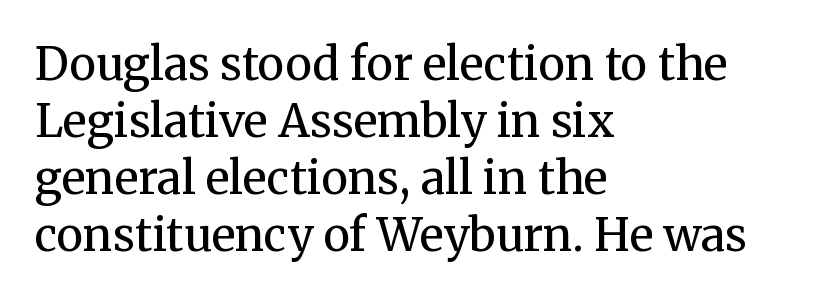
{"serif": "yes", "italic": "no", "bold": "no", "weight": "regular", "width": "normal", "stroke_contrast": "medium", "x_height": "medium", "monospaced": "no", "underline": "no", "align": "left", "line_spacing": "normal", "line_spacing_ratio": 1.27, "letter_spacing": "normal", "letter_spacing_em": 0.0, "glyph_px": 45}
